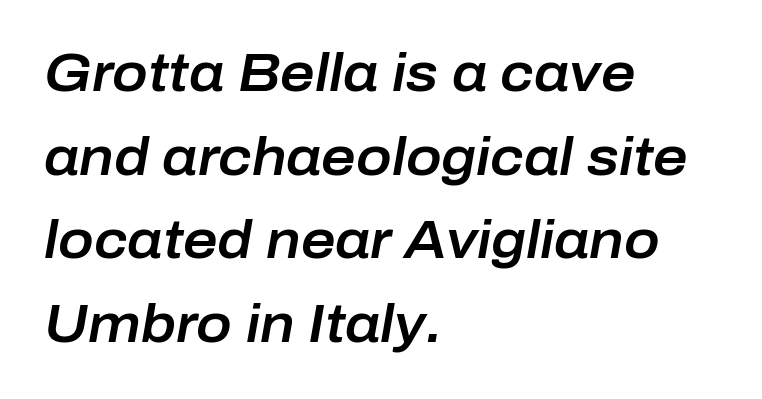
{"italic": "yes", "lean": "right", "slant_degrees": 10, "width": "normal", "stroke_contrast": "low", "x_height": "medium", "monospaced": "no", "underline": "no", "align": "left", "line_spacing": "normal", "line_spacing_ratio": 1.58, "letter_spacing": "normal", "letter_spacing_em": 0.0, "glyph_px": 53}
